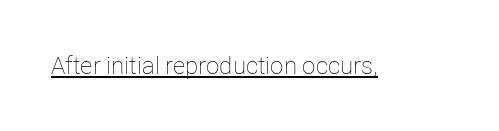
{"italic": "no", "bold": "no", "underline": "yes", "letter_spacing": "normal", "letter_spacing_em": 0.0, "glyph_px": 24}
